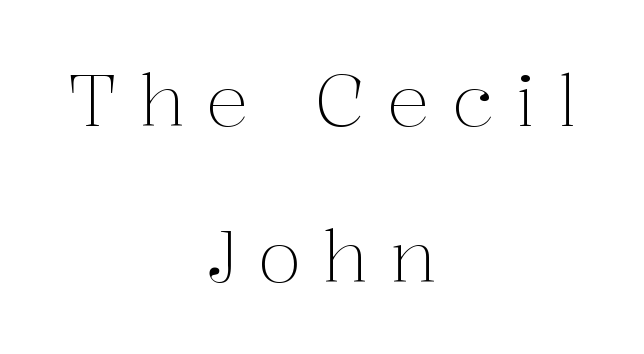
Q: Is the text bold? A: No.
Q: Is the text italic (slanted)? A: No, it is upright.
Q: Is the typeface a serif or a sans-serif typeface? A: Serif.
Q: Is the text underlined? A: No.
Q: How is the paragraph aligned? A: Centered.
Q: Is the spacing between letters normal or unusually wide? A: Unusually wide.
Q: Is the spacing between lines tight, normal or loose? A: Loose.
Q: Width (condensed, normal, or wide)? A: Normal.
Q: Stroke contrast? A: Medium.
Q: x-height? A: Medium.
Q: Monospaced? A: No.
